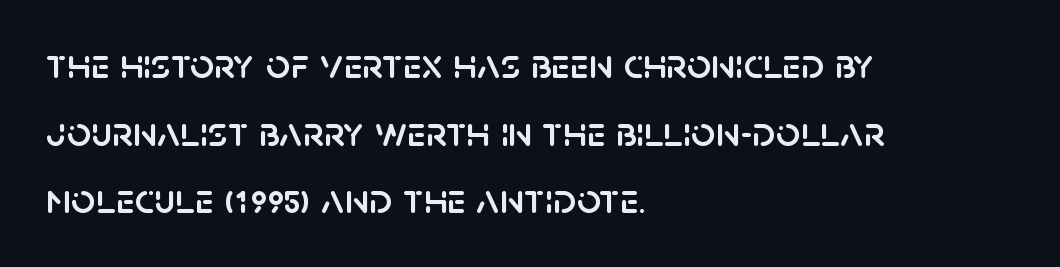
Q: Is the text italic (slanted)? A: No, it is upright.
Q: Is the typeface a serif or a sans-serif typeface? A: Sans-serif.
Q: Is the text underlined? A: No.
Q: How is the paragraph aligned? A: Left-aligned.
Q: Is the spacing between letters normal or unusually wide? A: Normal.
Q: Is the spacing between lines tight, normal or loose? A: Normal.
Q: Width (condensed, normal, or wide)? A: Normal.
Q: Stroke contrast? A: Low.
Q: x-height? A: Large.
Q: Monospaced? A: No.
